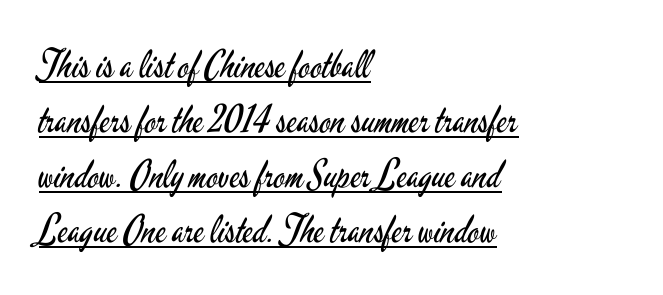
{"serif": "no", "bold": "no", "weight": "regular", "width": "condensed", "stroke_contrast": "low", "x_height": "small", "monospaced": "no", "underline": "yes", "align": "left", "line_spacing": "normal", "line_spacing_ratio": 1.45, "letter_spacing": "normal", "letter_spacing_em": 0.0, "glyph_px": 38}
